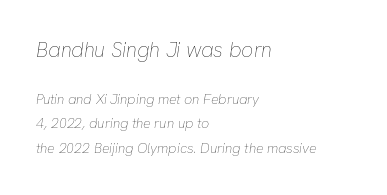
{"italic": "yes", "lean": "right", "slant_degrees": 8, "bold": "no", "underline": "no", "align": "left", "line_spacing_ratio": 1.76, "letter_spacing": "normal", "letter_spacing_em": 0.0, "larger_block": "first", "size_ratio": 1.5, "glyph_px": 21}
